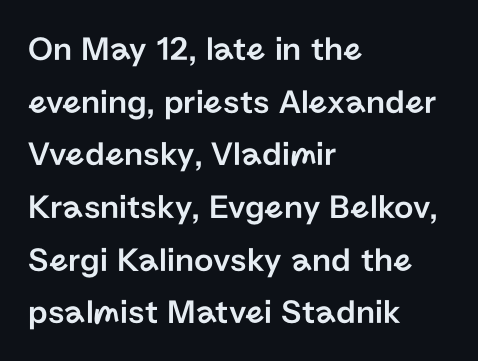
Q: Is the text italic (slanted)? A: No, it is upright.
Q: Is the typeface a serif or a sans-serif typeface? A: Sans-serif.
Q: Is the text underlined? A: No.
Q: How is the paragraph aligned? A: Left-aligned.
Q: Is the spacing between letters normal or unusually wide? A: Normal.
Q: Is the spacing between lines tight, normal or loose? A: Normal.
Q: Width (condensed, normal, or wide)? A: Normal.
Q: Stroke contrast? A: Low.
Q: x-height? A: Medium.
Q: Monospaced? A: No.
